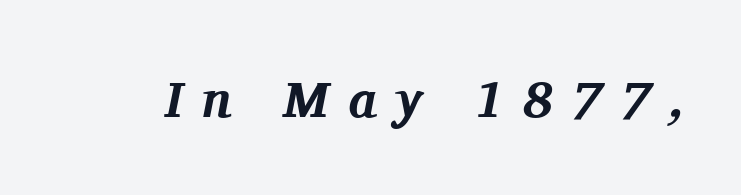
Q: Is the text bold? A: Yes.
Q: Is the text italic (slanted)? A: Yes, it leans right by about 11 degrees.
Q: Is the typeface a serif or a sans-serif typeface? A: Serif.
Q: Is the text underlined? A: No.
Q: Is the spacing between letters normal or unusually wide? A: Unusually wide.
Q: Width (condensed, normal, or wide)? A: Normal.
Q: Stroke contrast? A: Medium.
Q: x-height? A: Medium.
Q: Monospaced? A: No.
